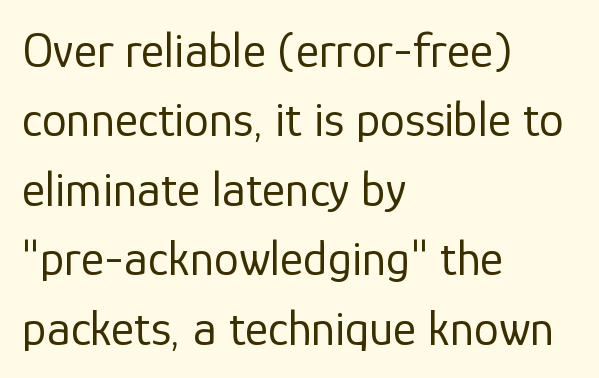
Q: Is the text bold? A: No.
Q: Is the text italic (slanted)? A: No, it is upright.
Q: Is the typeface a serif or a sans-serif typeface? A: Sans-serif.
Q: Is the text underlined? A: No.
Q: How is the paragraph aligned? A: Left-aligned.
Q: Is the spacing between letters normal or unusually wide? A: Normal.
Q: Is the spacing between lines tight, normal or loose? A: Normal.
Q: Width (condensed, normal, or wide)? A: Normal.
Q: Stroke contrast? A: Low.
Q: x-height? A: Medium.
Q: Monospaced? A: No.
